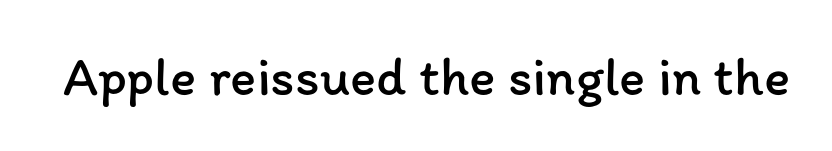
{"italic": "no", "bold": "no", "weight": "regular", "width": "normal", "stroke_contrast": "low", "x_height": "medium", "monospaced": "no", "underline": "no", "letter_spacing": "normal", "letter_spacing_em": 0.0, "glyph_px": 55}
